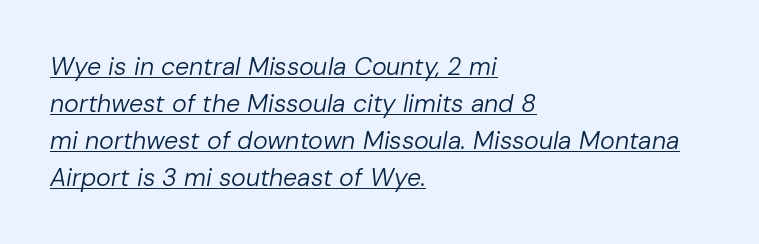
{"italic": "yes", "lean": "right", "slant_degrees": 10, "bold": "no", "underline": "yes", "align": "left", "line_spacing": "normal", "line_spacing_ratio": 1.48, "letter_spacing": "normal", "letter_spacing_em": 0.0, "glyph_px": 25}
